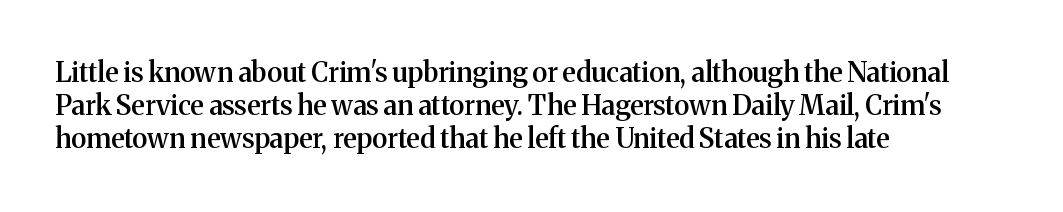
Short and long lines alike share a common starting point at left. The axis of the letterforms is exactly vertical. Plain, unruled lines of type. Caption: semibold face, moderately heavy strokes. How are the letters spaced? Ordinarily, with no added tracking.
